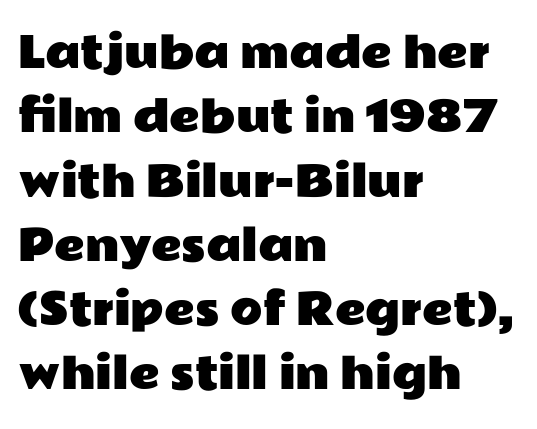
Do the characters align in a grid? No, the font is proportional. Casual observation: everything's shoved over to the left. This rendering employs a face without finishing strokes, i.e., a sans-serif. The block of text has a typical density, with ordinary space between rows. Ascenders rise straight up at ninety degrees.
